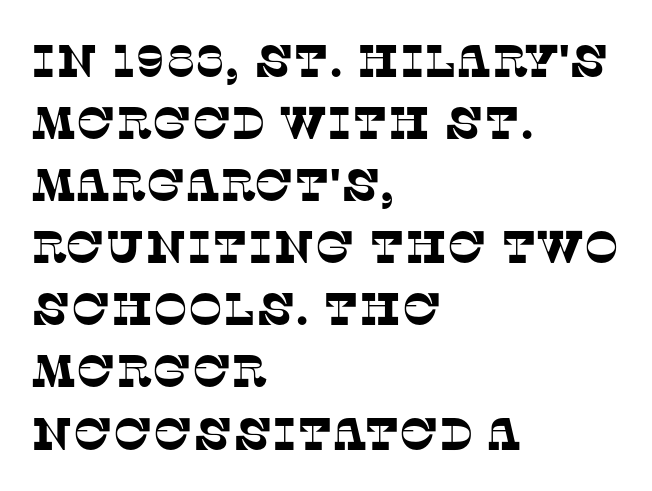
{"serif": "yes", "width": "normal", "stroke_contrast": "low", "x_height": "large", "monospaced": "no", "underline": "no", "align": "left", "line_spacing": "normal", "line_spacing_ratio": 1.35, "letter_spacing": "normal", "letter_spacing_em": 0.0, "glyph_px": 46}
